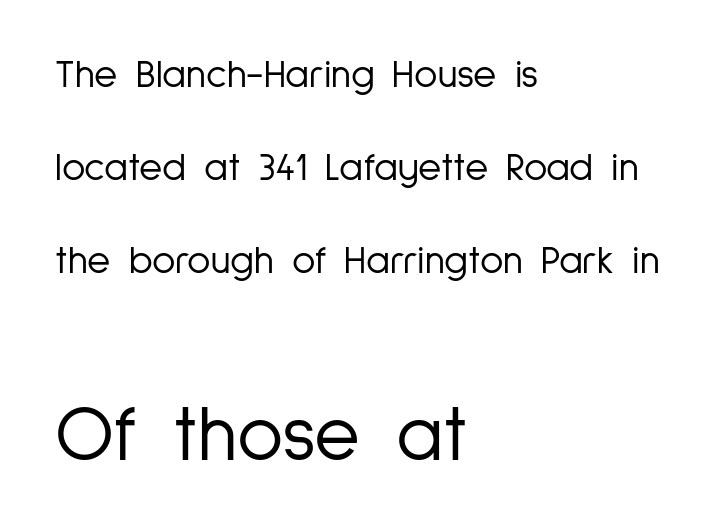
Style check: upright. Regarding leading, the lines here are spaced well apart. The rendering uses natural spacing where letterforms have individual widths. This is not heavy type; no bold has been used.
